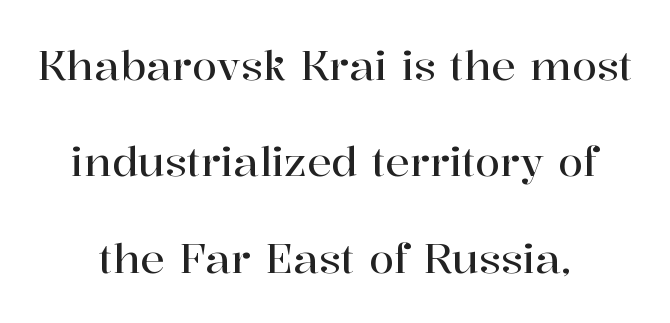
{"serif": "yes", "italic": "no", "width": "normal", "stroke_contrast": "high", "x_height": "medium", "monospaced": "no", "underline": "no", "align": "center", "line_spacing": "loose", "line_spacing_ratio": 2.35, "letter_spacing": "normal", "letter_spacing_em": 0.0, "glyph_px": 41}
